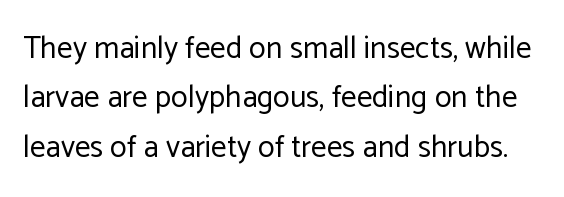
Q: Is the text bold? A: No.
Q: Is the text italic (slanted)? A: No, it is upright.
Q: Is the typeface a serif or a sans-serif typeface? A: Sans-serif.
Q: Is the text underlined? A: No.
Q: Is the spacing between letters normal or unusually wide? A: Normal.
Q: Is the spacing between lines tight, normal or loose? A: Normal.
Q: Width (condensed, normal, or wide)? A: Normal.
Q: Stroke contrast? A: Low.
Q: x-height? A: Medium.
Q: Monospaced? A: No.
